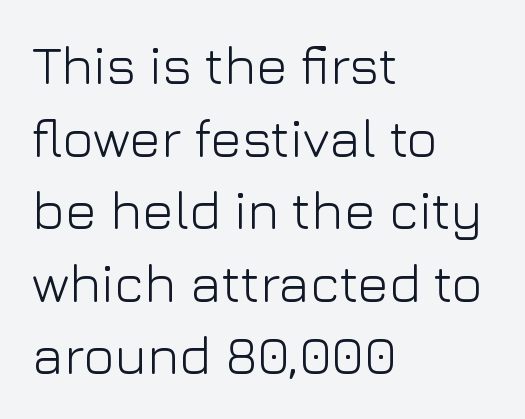
The letters carry no serifs — their stems end cleanly without finishing strokes. This is roman type, the default non-slanted kind. Beneath every word, the page is bare. These lines are rendered in a variable-pitch font. Unbolded letterforms with no extra heft. The gaps between neighbouring characters are ordinary and unremarkable.
